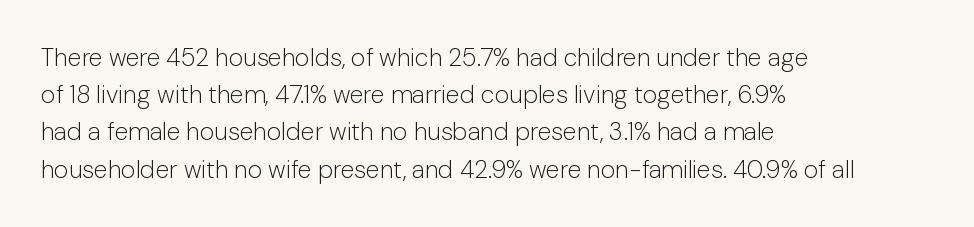
{"italic": "no", "bold": "no", "underline": "no", "align": "left", "line_spacing": "normal", "line_spacing_ratio": 1.49, "letter_spacing": "normal", "letter_spacing_em": 0.0, "glyph_px": 25}
